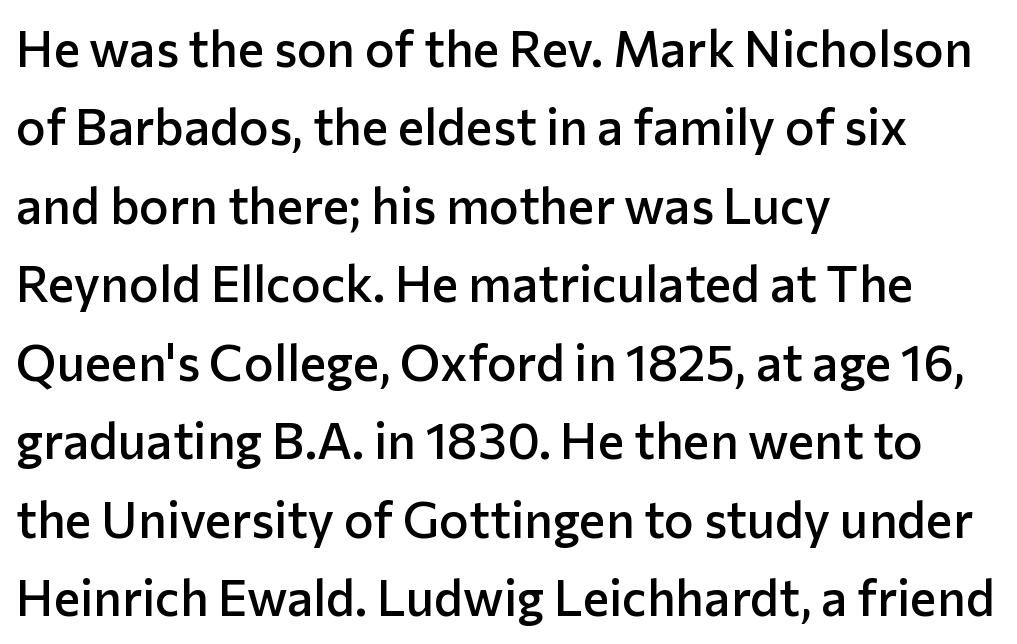
Q: Is the text bold? A: Semi-bold.
Q: Is the text italic (slanted)? A: No, it is upright.
Q: Is the typeface a serif or a sans-serif typeface? A: Sans-serif.
Q: Is the text underlined? A: No.
Q: How is the paragraph aligned? A: Left-aligned.
Q: Is the spacing between letters normal or unusually wide? A: Normal.
Q: Is the spacing between lines tight, normal or loose? A: Normal.
Q: Width (condensed, normal, or wide)? A: Normal.
Q: Stroke contrast? A: Low.
Q: x-height? A: Medium.
Q: Monospaced? A: No.
